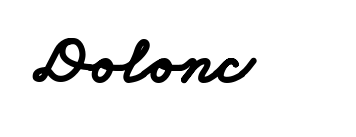
Q: Is the text bold? A: Yes.
Q: Is the typeface a serif or a sans-serif typeface? A: Sans-serif.
Q: Is the text underlined? A: No.
Q: Is the spacing between letters normal or unusually wide? A: Normal.
Q: Width (condensed, normal, or wide)? A: Wide.
Q: Stroke contrast? A: Low.
Q: x-height? A: Small.
Q: Monospaced? A: No.
